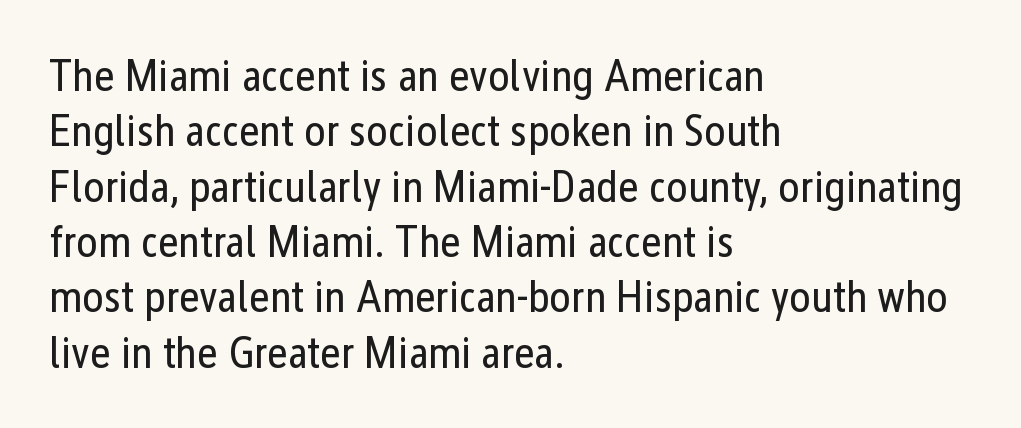
Students, note that the glyphs here touch the page at normal intervals. This is sans-serif lettering, the kind often seen on screens and signage. Caption: face not bold, strokes unweighted. The setting favours the left margin, as ordinary paragraphs usually do. The axis of the letterforms is exactly vertical. Proportional: the letters do not fall into vertical columns.
